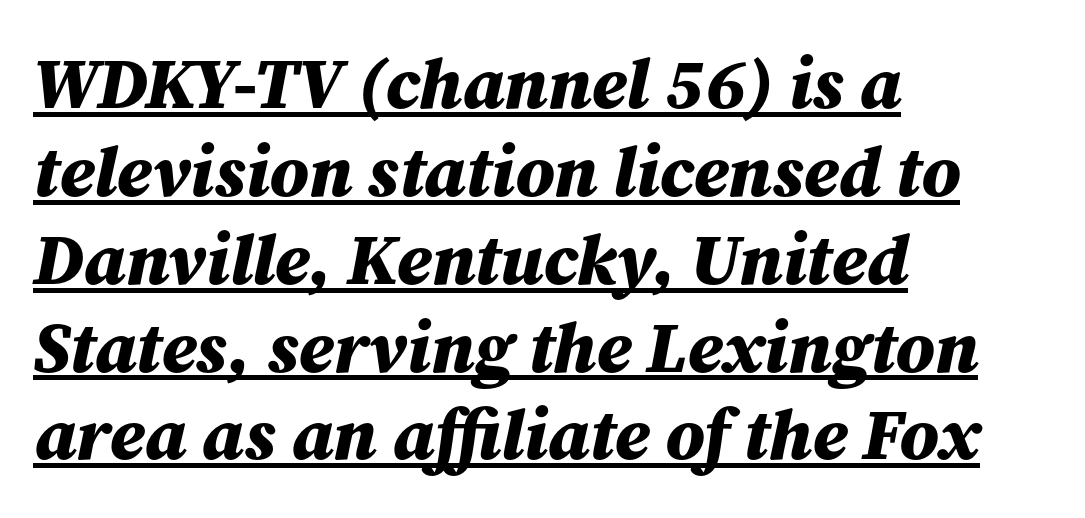
Note the varied advance widths — an 'i' is clearly narrower than an 'm'. The passage shown is emphatically bold. This rendering features underlined lettering. This is oblique type, the kind used for emphasis or titles. The typesetter chose a ragged-right arrangement here. The face used here is rendered with its standard letterfit.
